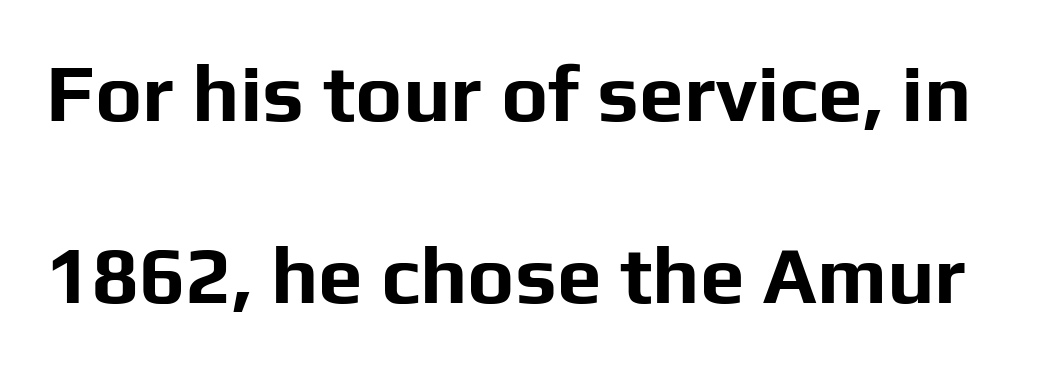
Whoever set this chose breathing room over compactness in the vertical rhythm. The typesetting leans heavy: a genuine bold. Spacing between characters is what you'd get straight out of the box. Does the type have serifs? No, each stem ends abruptly.
